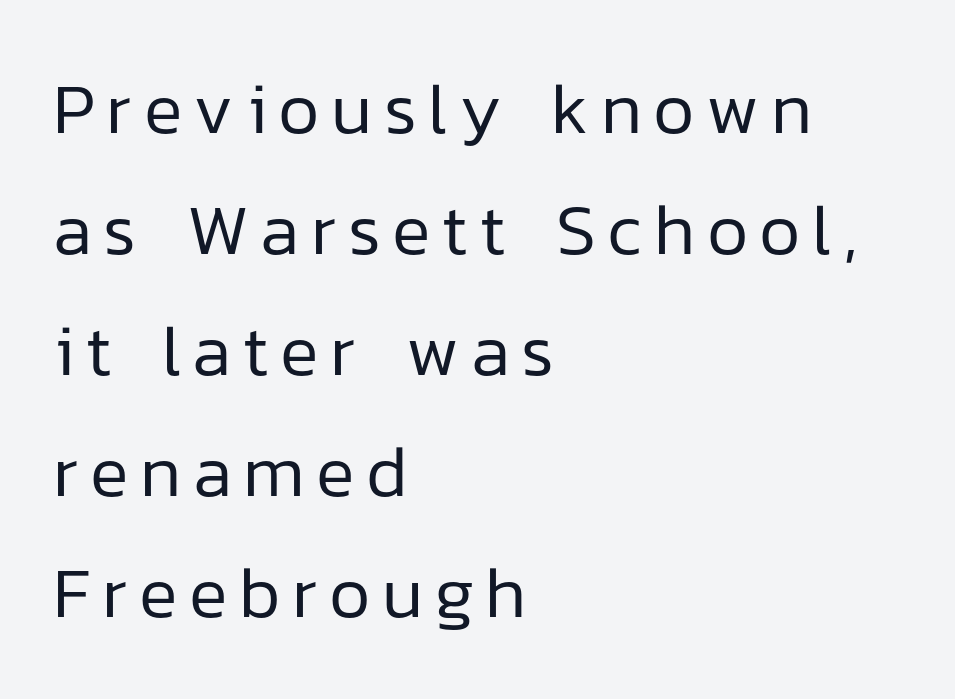
Think of a printed novel: that variable character pitch is what you see here. The glyphs in this specimen are sans serif. Does the copy run flush right? No — it runs flush left. Anything drawn beneath the words? Only blank space. Evenly set lines give the paragraph a standard silhouette. The font's upright variant was chosen for this text.
